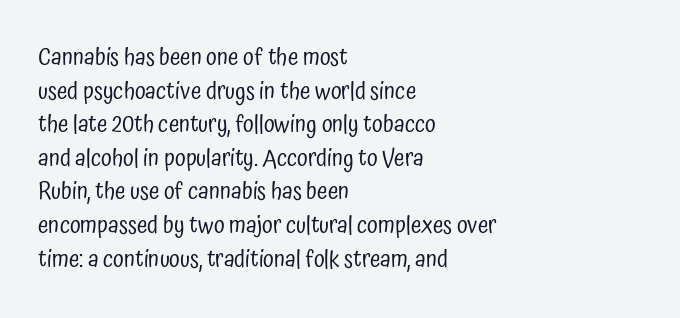
Does the copy run flush right? No — it runs flush left. Does extra space separate the letters? No, they use regular spacing. The letters look calm and open, with moderate or lighter stems. Beneath every word, the page is bare. Normally led — the rows are evenly, conventionally spaced.
